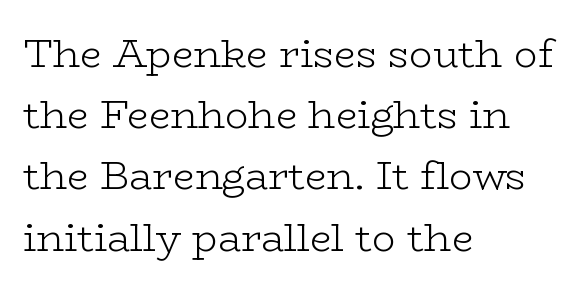
The image shows 39 px light, wide serif type, upright; set left-aligned, normal line spacing (1.57x), normal letter spacing, not underlined; low stroke contrast and a medium x-height.
